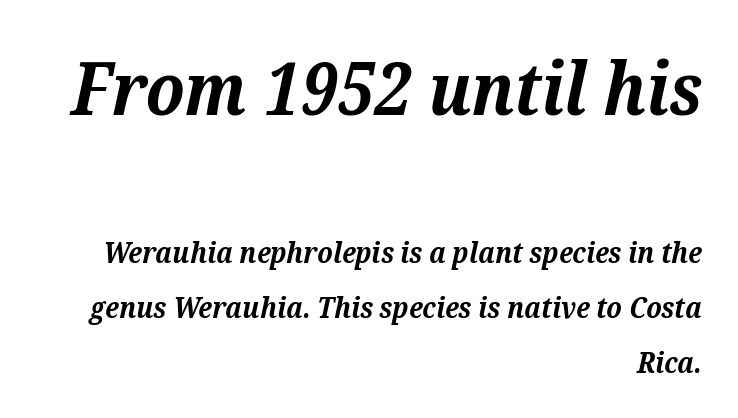
The image shows 73 px bold serif type, italic (leaning right); set right-aligned, line spacing 1.89x, normal letter spacing, not underlined; the first (top) block is 2.52x larger; medium stroke contrast and a medium x-height.
